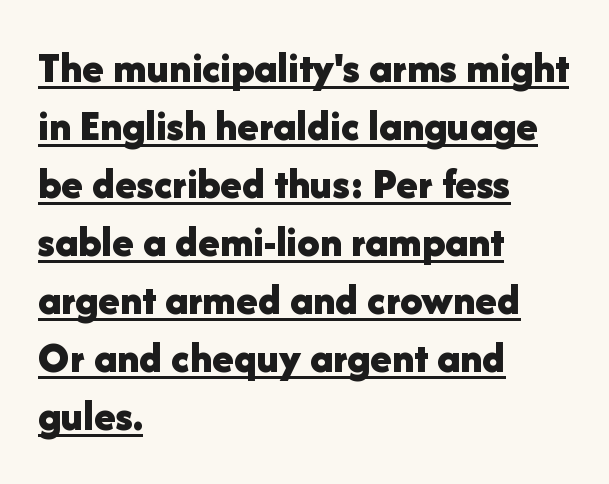
The image shows 44 px bold sans-serif type, upright; set left-aligned, normal line spacing (1.32x), normal letter spacing, underlined; low stroke contrast and a medium x-height.
